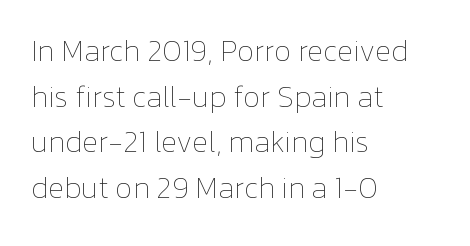
Here the designer chose a conventional face with non-uniform glyph widths. Every character sits straight up, as roman type does. Reading down the block, your eye returns to a fixed left position each line. The foot of each line stays bare and open. Each stroke keeps to a modest, everyday thickness or less.
